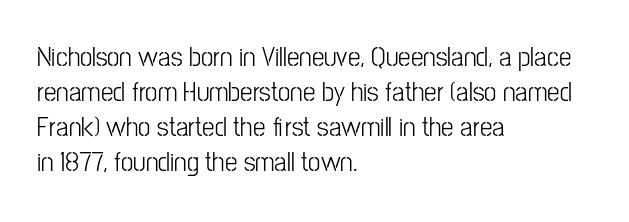
{"serif": "no", "italic": "no", "width": "condensed", "stroke_contrast": "low", "x_height": "medium", "monospaced": "no", "underline": "no", "align": "left", "line_spacing": "normal", "line_spacing_ratio": 1.25, "letter_spacing": "normal", "letter_spacing_em": 0.0, "glyph_px": 28}
